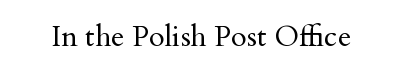
Is the letter spacing exaggerated? No — it looks like the ordinary default. The passage shown is not bold in any degree. Unlike italic type, these characters show no tilt at all. These lines are rendered in a variable-pitch font. Look at the bottom of the vertical strokes: they flare into serifs here. A clean baseline with only descenders dipping below it.
